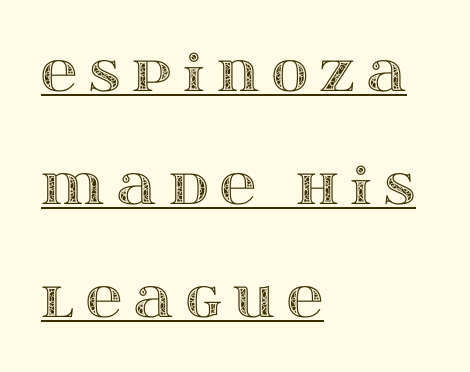
Q: Is the text italic (slanted)? A: No, it is upright.
Q: Is the text underlined? A: Yes.
Q: How is the paragraph aligned? A: Left-aligned.
Q: Is the spacing between letters normal or unusually wide? A: Unusually wide.
Q: Is the spacing between lines tight, normal or loose? A: Loose.
Q: Width (condensed, normal, or wide)? A: Wide.
Q: x-height? A: Large.
Q: Monospaced? A: No.
